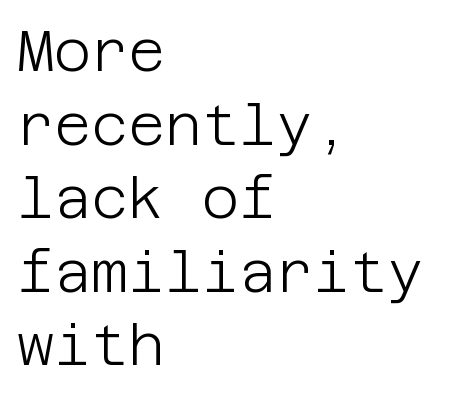
Q: Is the text bold? A: No.
Q: Is the text italic (slanted)? A: No, it is upright.
Q: Is the typeface a serif or a sans-serif typeface? A: Sans-serif.
Q: Is the text underlined? A: No.
Q: How is the paragraph aligned? A: Left-aligned.
Q: Is the spacing between letters normal or unusually wide? A: Normal.
Q: Is the spacing between lines tight, normal or loose? A: Normal.
Q: Width (condensed, normal, or wide)? A: Normal.
Q: Stroke contrast? A: Low.
Q: x-height? A: Large.
